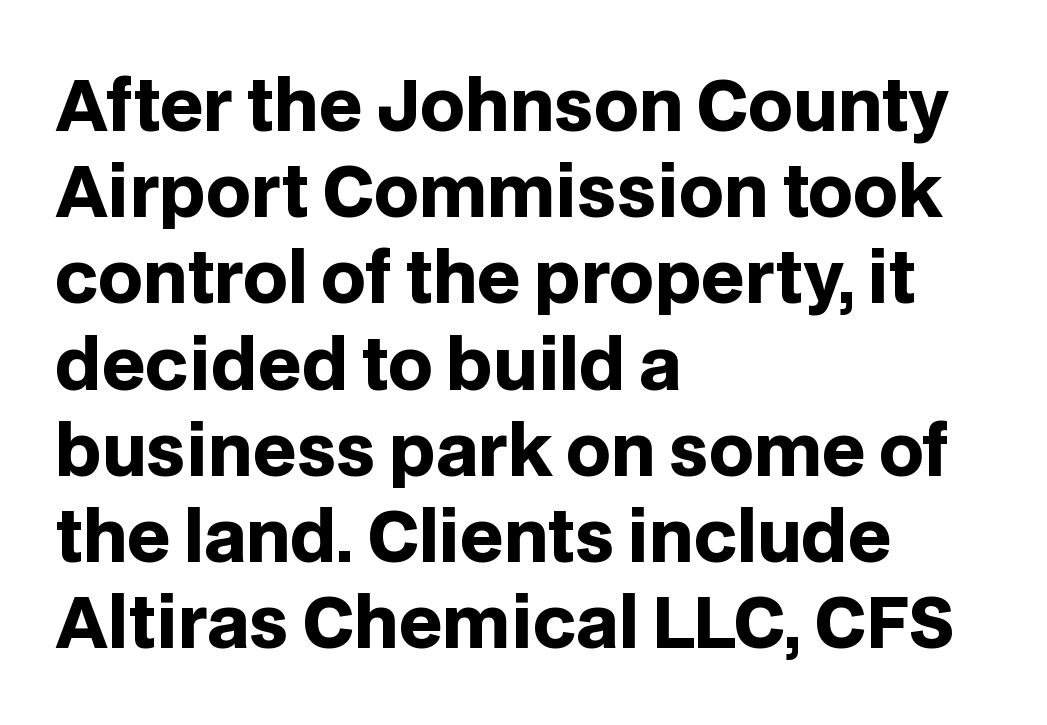
Q: Is the text bold? A: Yes.
Q: Is the text italic (slanted)? A: No, it is upright.
Q: Is the typeface a serif or a sans-serif typeface? A: Sans-serif.
Q: Is the text underlined? A: No.
Q: How is the paragraph aligned? A: Left-aligned.
Q: Is the spacing between letters normal or unusually wide? A: Normal.
Q: Is the spacing between lines tight, normal or loose? A: Normal.
Q: Width (condensed, normal, or wide)? A: Normal.
Q: Stroke contrast? A: Low.
Q: x-height? A: Large.
Q: Monospaced? A: No.
